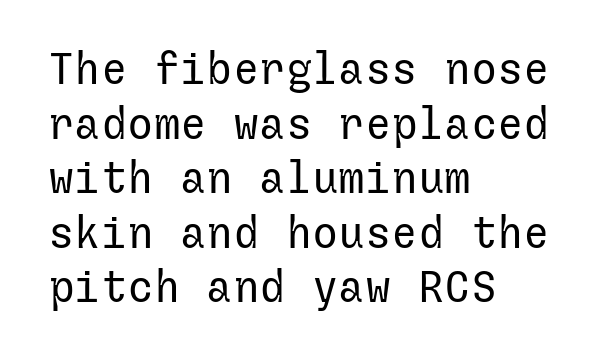
If you drew a ruler down the left edge, every line would touch it. Rule under the text: the space is simply empty. Every stem runs plumb, perpendicular to the baseline. There is no visible air inserted between adjacent glyphs.
